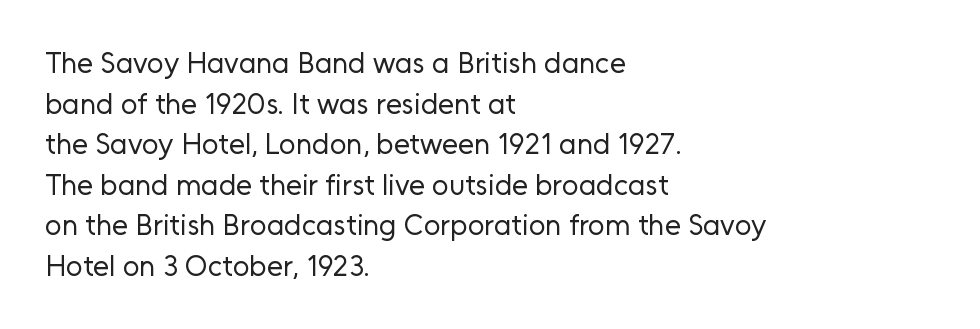
Q: Is the text bold? A: No.
Q: Is the text italic (slanted)? A: No, it is upright.
Q: Is the typeface a serif or a sans-serif typeface? A: Sans-serif.
Q: Is the text underlined? A: No.
Q: How is the paragraph aligned? A: Left-aligned.
Q: Is the spacing between letters normal or unusually wide? A: Normal.
Q: Is the spacing between lines tight, normal or loose? A: Normal.
Q: Width (condensed, normal, or wide)? A: Normal.
Q: Stroke contrast? A: Low.
Q: x-height? A: Medium.
Q: Monospaced? A: No.
